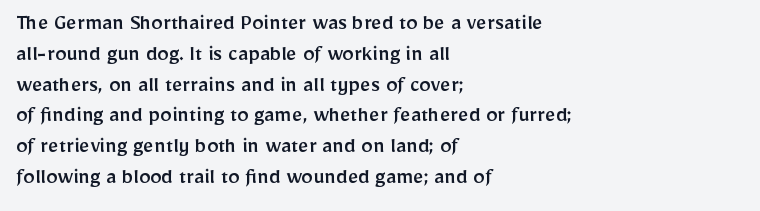
The glyphs are unaccompanied by any horizontal stroke below them. Quick note: not italic, upright. Each word holds together tightly as a unit, with standard inter-letter gaps. The paragraph shown leans on its left margin. Does the leading feel generous? No, just average.
